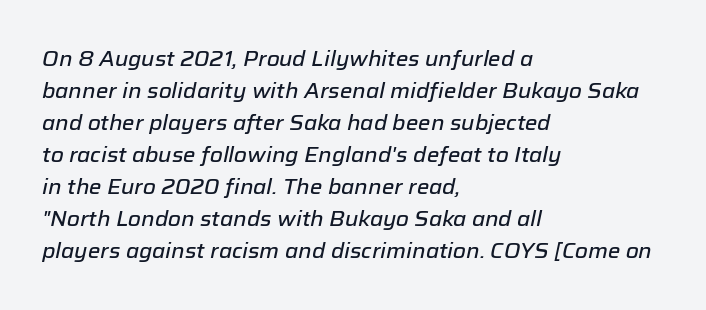
{"italic": "yes", "lean": "right", "slant_degrees": 12, "underline": "no", "align": "left", "line_spacing": "normal", "line_spacing_ratio": 1.52, "letter_spacing": "normal", "letter_spacing_em": 0.0, "glyph_px": 21}
